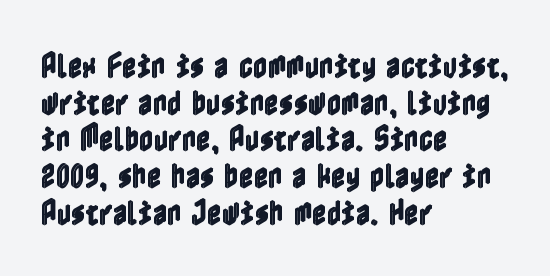
Q: Is the text italic (slanted)? A: No, it is upright.
Q: Is the text underlined? A: No.
Q: How is the paragraph aligned? A: Left-aligned.
Q: Is the spacing between letters normal or unusually wide? A: Normal.
Q: Is the spacing between lines tight, normal or loose? A: Normal.
Q: Width (condensed, normal, or wide)? A: Condensed.
Q: x-height? A: Medium.
